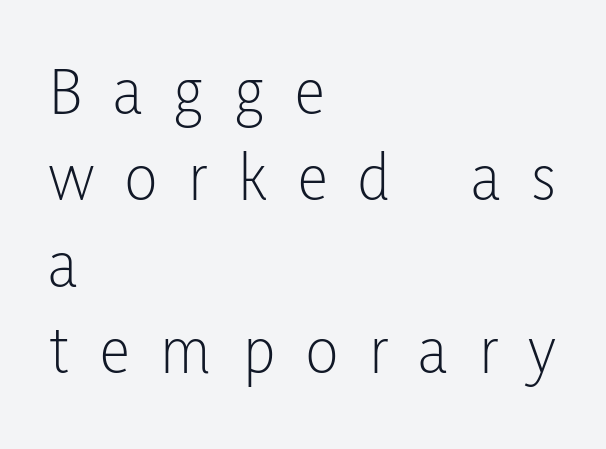
Q: Is the text bold? A: No.
Q: Is the text italic (slanted)? A: No, it is upright.
Q: Is the typeface a serif or a sans-serif typeface? A: Sans-serif.
Q: Is the text underlined? A: No.
Q: How is the paragraph aligned? A: Left-aligned.
Q: Is the spacing between letters normal or unusually wide? A: Unusually wide.
Q: Is the spacing between lines tight, normal or loose? A: Normal.
Q: Width (condensed, normal, or wide)? A: Condensed.
Q: Stroke contrast? A: Low.
Q: x-height? A: Medium.
Q: Monospaced? A: No.
